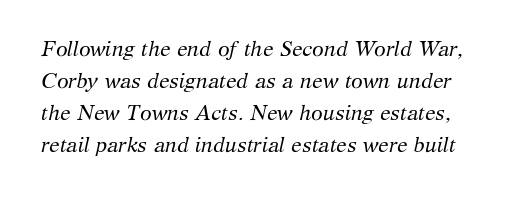
Q: Is the text bold? A: No.
Q: Is the text italic (slanted)? A: Yes, it leans right by about 12 degrees.
Q: Is the text underlined? A: No.
Q: Is the spacing between letters normal or unusually wide? A: Normal.
Q: Is the spacing between lines tight, normal or loose? A: Normal.
